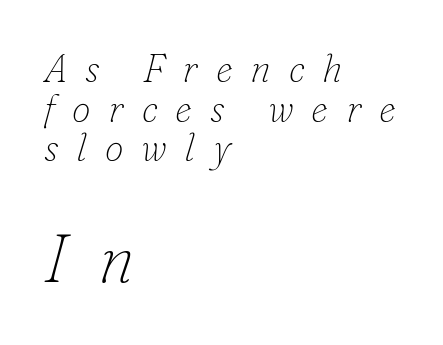
The image shows 67 px thin serif type, italic (leaning right); set left-aligned, tight line spacing (1.04x), unusually wide letter spacing (+0.47 em), not underlined; the second (bottom) block is 1.76x larger; low stroke contrast and a small x-height.
